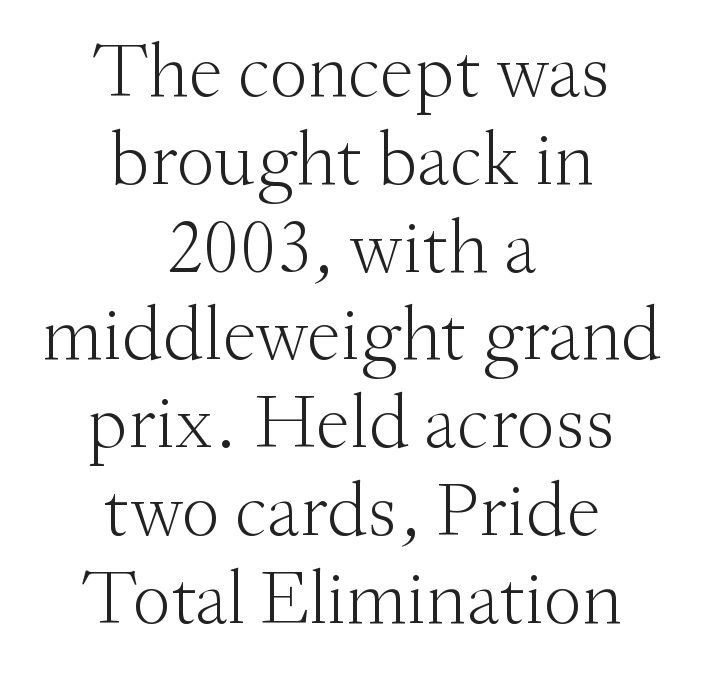
Q: Is the text bold? A: No.
Q: Is the text italic (slanted)? A: No, it is upright.
Q: Is the typeface a serif or a sans-serif typeface? A: Serif.
Q: Is the text underlined? A: No.
Q: How is the paragraph aligned? A: Centered.
Q: Is the spacing between letters normal or unusually wide? A: Normal.
Q: Is the spacing between lines tight, normal or loose? A: Tight.
Q: Width (condensed, normal, or wide)? A: Normal.
Q: Stroke contrast? A: Medium.
Q: x-height? A: Small.
Q: Monospaced? A: No.
